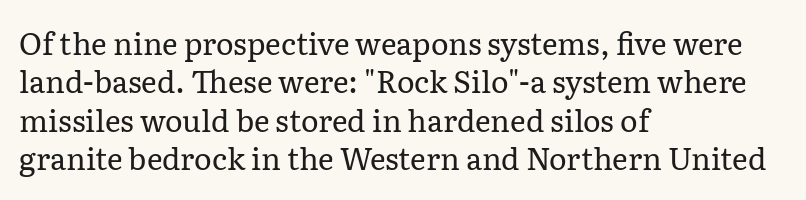
Q: Is the text bold? A: No.
Q: Is the text italic (slanted)? A: No, it is upright.
Q: Is the typeface a serif or a sans-serif typeface? A: Serif.
Q: Is the text underlined? A: No.
Q: How is the paragraph aligned? A: Left-aligned.
Q: Is the spacing between letters normal or unusually wide? A: Normal.
Q: Is the spacing between lines tight, normal or loose? A: Normal.
Q: Width (condensed, normal, or wide)? A: Normal.
Q: Stroke contrast? A: Low.
Q: x-height? A: Medium.
Q: Monospaced? A: No.
